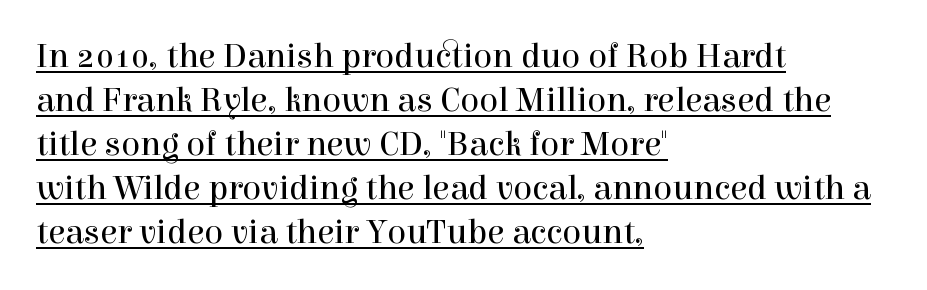
Q: Is the text bold? A: No.
Q: Is the text italic (slanted)? A: No, it is upright.
Q: Is the typeface a serif or a sans-serif typeface? A: Serif.
Q: Is the text underlined? A: Yes.
Q: How is the paragraph aligned? A: Left-aligned.
Q: Is the spacing between letters normal or unusually wide? A: Normal.
Q: Is the spacing between lines tight, normal or loose? A: Normal.
Q: Width (condensed, normal, or wide)? A: Normal.
Q: x-height? A: Medium.
Q: Monospaced? A: No.
